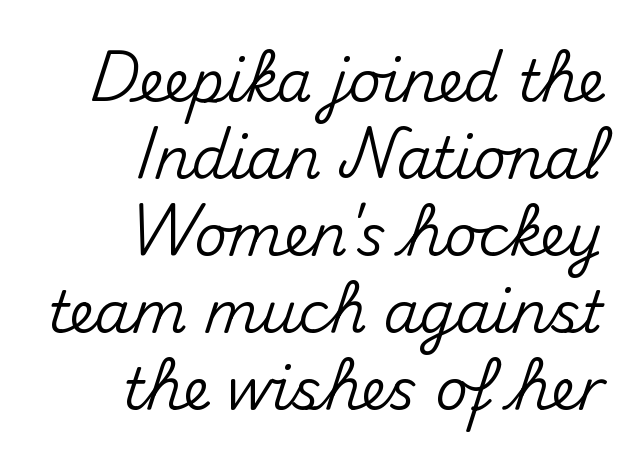
The image shows 57 px sans-serif type; set right-aligned, normal line spacing (1.35x), normal letter spacing, not underlined; medium stroke contrast and a small x-height.
